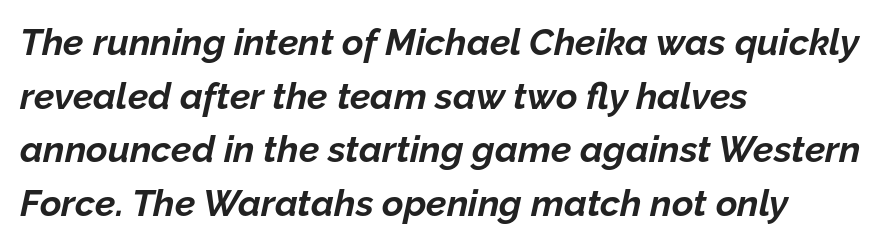
Any mark beneath the type? The region is blank. Emphasis-style slanted type is in use. You'd pick this weight for a headline — it's a proper bold. The letterforms sit shoulder to shoulder at normal distance. This rendering uses left alignment, leaving the right contour irregular.
